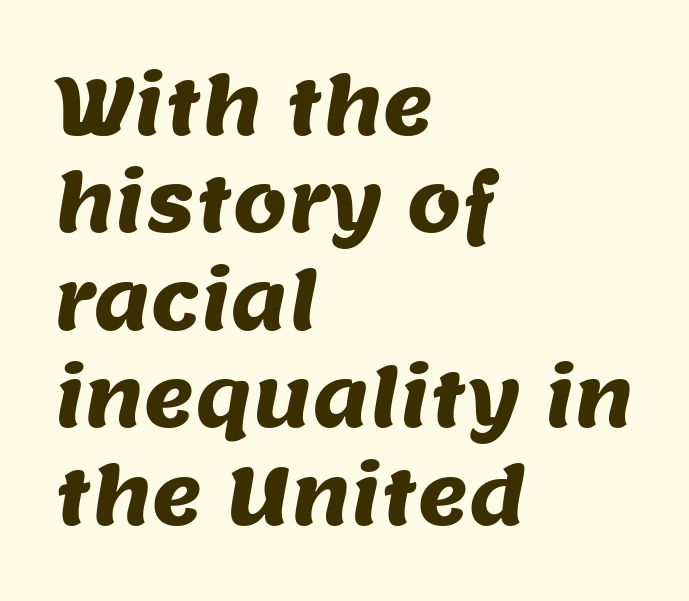
In terms of letterspacing, this is plain default setting. The rows are spaced the way most documents space them. Are there feet on the stems? There aren't — it's a sans. These lines are set flush left with a ragged right edge. Has an underline been added? It has not. The passage shown is typed in a proportional face where columns would drift.
